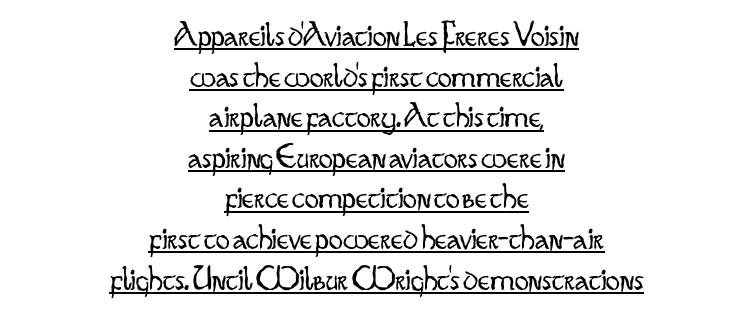
{"serif": "no", "italic": "no", "bold": "no", "weight": "light", "width": "condensed", "stroke_contrast": "low", "x_height": "small", "monospaced": "no", "underline": "yes", "align": "center", "line_spacing_ratio": 1.16, "letter_spacing": "normal", "letter_spacing_em": 0.0, "glyph_px": 35}
